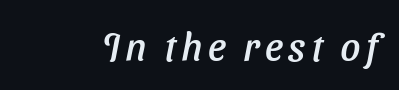
{"italic": "yes", "lean": "right", "slant_degrees": 11, "width": "normal", "stroke_contrast": "low", "x_height": "medium", "monospaced": "no", "underline": "no", "glyph_px": 39}
